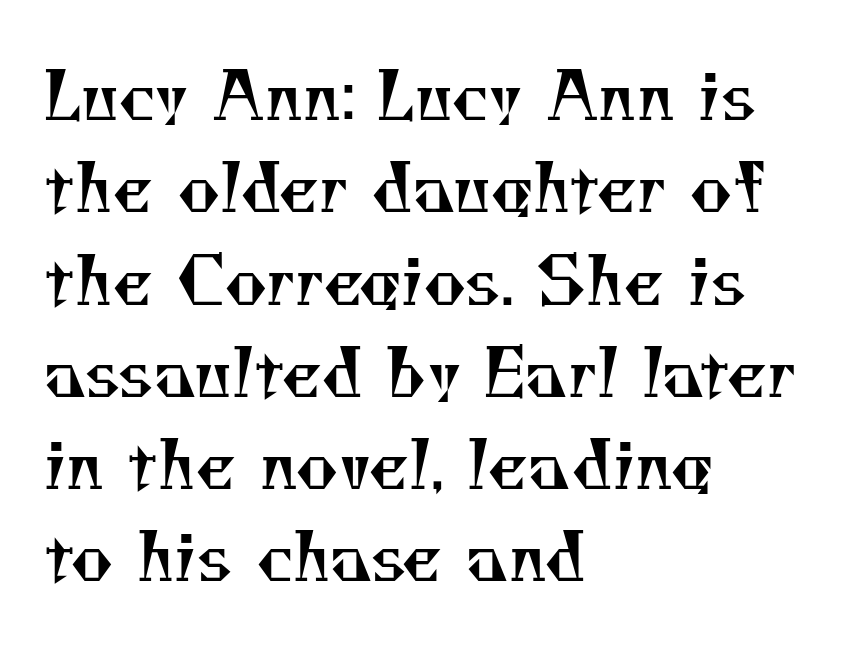
{"serif": "yes", "bold": "no", "weight": "regular", "width": "normal", "stroke_contrast": "medium", "x_height": "small", "monospaced": "no", "underline": "no", "align": "left", "line_spacing": "normal", "line_spacing_ratio": 1.42, "letter_spacing": "normal", "letter_spacing_em": 0.0, "glyph_px": 65}
